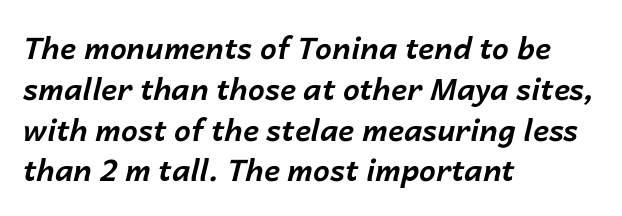
{"italic": "yes", "lean": "right", "slant_degrees": 14, "bold": "yes", "weight": "bold", "width": "normal", "stroke_contrast": "low", "x_height": "medium", "monospaced": "no", "underline": "no", "align": "left", "line_spacing": "normal", "line_spacing_ratio": 1.36, "letter_spacing": "normal", "letter_spacing_em": 0.0, "glyph_px": 30}
